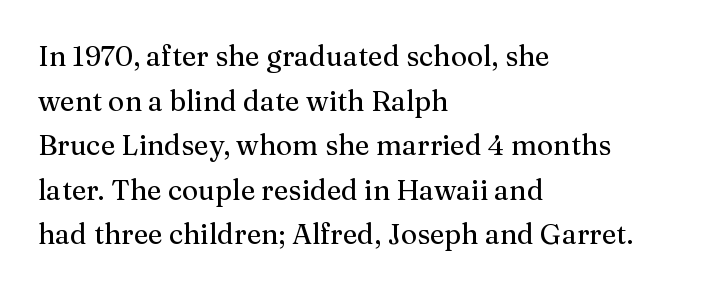
Q: Is the text italic (slanted)? A: No, it is upright.
Q: Is the typeface a serif or a sans-serif typeface? A: Serif.
Q: Is the text underlined? A: No.
Q: How is the paragraph aligned? A: Left-aligned.
Q: Is the spacing between letters normal or unusually wide? A: Normal.
Q: Is the spacing between lines tight, normal or loose? A: Normal.
Q: Width (condensed, normal, or wide)? A: Normal.
Q: Stroke contrast? A: Medium.
Q: x-height? A: Medium.
Q: Monospaced? A: No.
